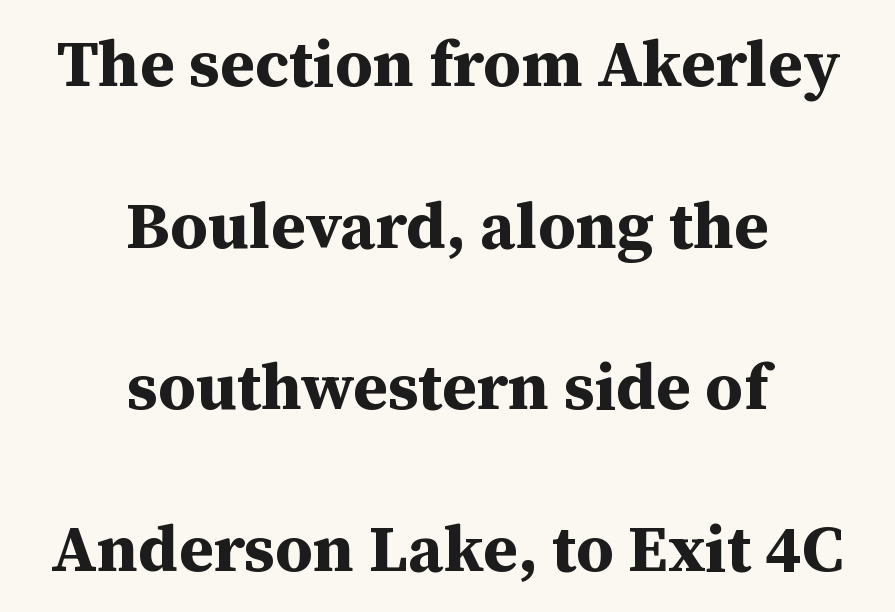
Q: Is the text bold? A: Yes.
Q: Is the text italic (slanted)? A: No, it is upright.
Q: Is the typeface a serif or a sans-serif typeface? A: Serif.
Q: Is the text underlined? A: No.
Q: How is the paragraph aligned? A: Centered.
Q: Is the spacing between letters normal or unusually wide? A: Normal.
Q: Is the spacing between lines tight, normal or loose? A: Loose.
Q: Width (condensed, normal, or wide)? A: Normal.
Q: Stroke contrast? A: Medium.
Q: x-height? A: Medium.
Q: Monospaced? A: No.
